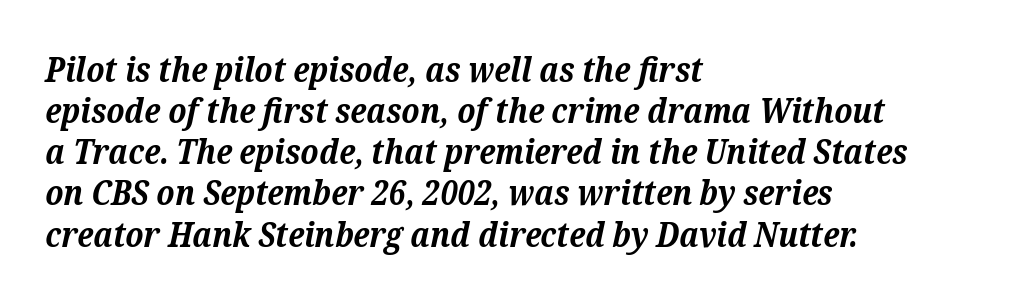
Q: Is the text bold? A: Yes.
Q: Is the text italic (slanted)? A: Yes, it leans right by about 12 degrees.
Q: Is the typeface a serif or a sans-serif typeface? A: Serif.
Q: Is the text underlined? A: No.
Q: How is the paragraph aligned? A: Left-aligned.
Q: Is the spacing between letters normal or unusually wide? A: Normal.
Q: Width (condensed, normal, or wide)? A: Normal.
Q: Stroke contrast? A: Medium.
Q: x-height? A: Medium.
Q: Monospaced? A: No.
